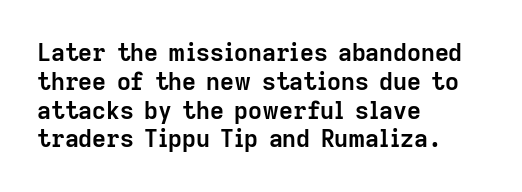
The image shows 24 px bold type, upright; set left-aligned, line spacing 1.2x, normal letter spacing, not underlined.
